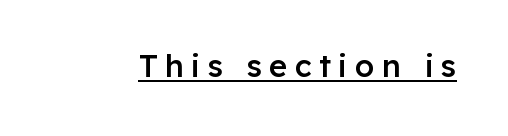
Here the designer chose a conventional face with non-uniform glyph widths. Decoration check: the copy is underlined. The axis of the letterforms is exactly vertical. The rendering shows plain stroke endings on the letterforms — a sans-serif design. Bold? Not quite — semibold, heavier than regular but stopping short.
